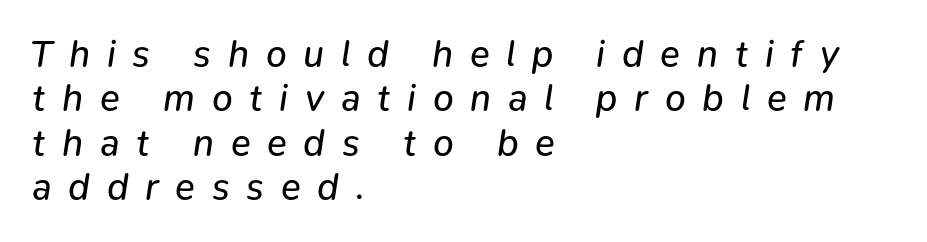
The image shows 37 px regular-weight type, italic (leaning right); set left-aligned, line spacing 1.2x, unusually wide letter spacing (+0.45 em), not underlined; low stroke contrast and a medium x-height.
